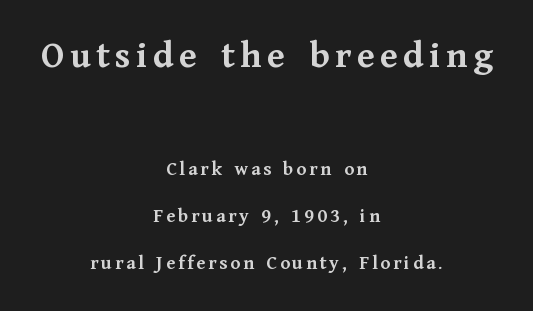
{"serif": "yes", "italic": "no", "bold": "yes", "weight": "semibold", "width": "normal", "stroke_contrast": "medium", "x_height": "medium", "monospaced": "no", "underline": "no", "align": "center", "line_spacing": "loose", "line_spacing_ratio": 2.35, "larger_block": "first", "size_ratio": 1.95, "glyph_px": 39}
